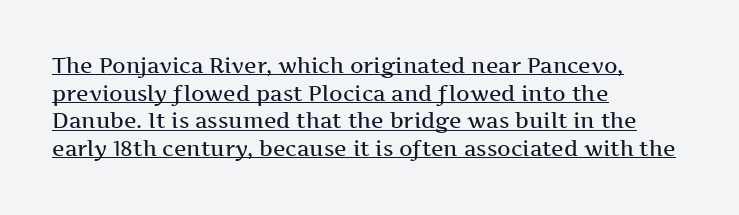
Q: Is the text bold? A: Semi-bold.
Q: Is the text italic (slanted)? A: No, it is upright.
Q: Is the text underlined? A: Yes.
Q: How is the paragraph aligned? A: Left-aligned.
Q: Is the spacing between letters normal or unusually wide? A: Normal.
Q: Is the spacing between lines tight, normal or loose? A: Normal.
